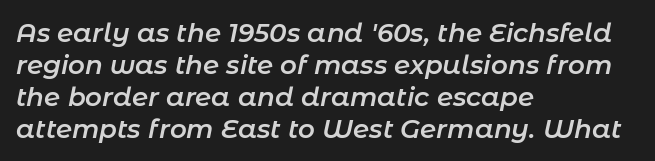
Q: Is the text bold? A: Semi-bold.
Q: Is the text italic (slanted)? A: Yes, it leans right by about 11 degrees.
Q: Is the text underlined? A: No.
Q: How is the paragraph aligned? A: Left-aligned.
Q: Is the spacing between letters normal or unusually wide? A: Normal.
